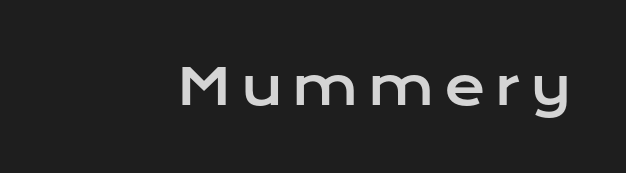
{"serif": "no", "italic": "no", "width": "wide", "stroke_contrast": "low", "x_height": "medium", "monospaced": "no", "underline": "no", "glyph_px": 50}
